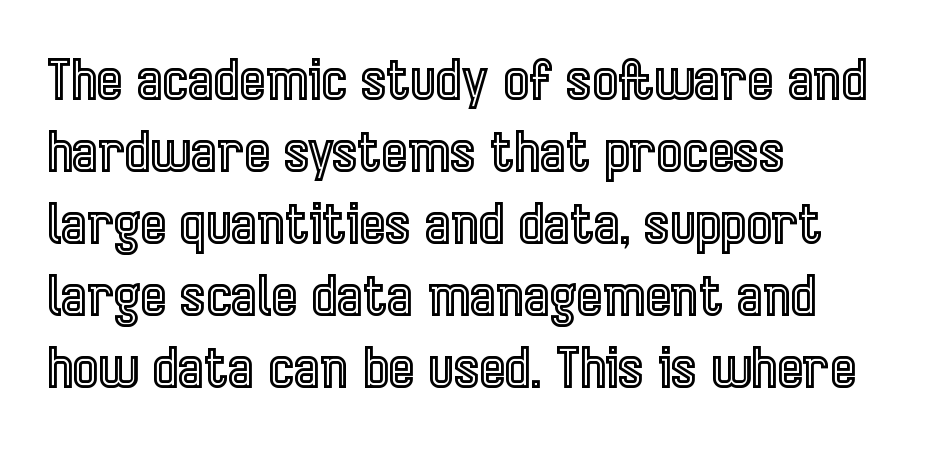
Line spacing here is normal. Reading down the block, your eye returns to a fixed left position each line. This sample uses an upright cut, with every glyph sitting square on the baseline. A clean baseline with only descenders dipping below it.
